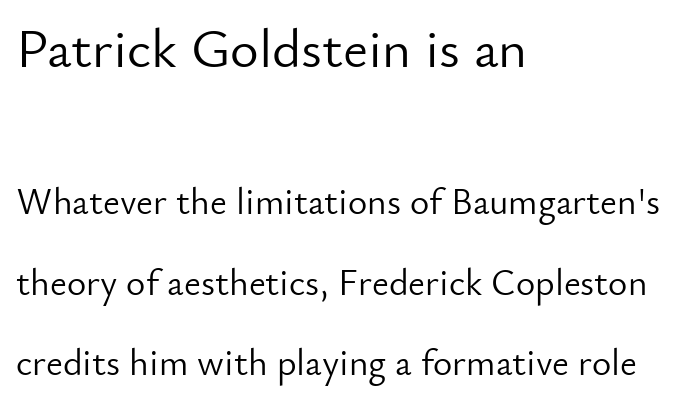
Q: Is the text bold? A: No.
Q: Is the text italic (slanted)? A: No, it is upright.
Q: Is the typeface a serif or a sans-serif typeface? A: Sans-serif.
Q: Is the text underlined? A: No.
Q: How is the paragraph aligned? A: Left-aligned.
Q: Is the spacing between letters normal or unusually wide? A: Normal.
Q: Is the spacing between lines tight, normal or loose? A: Loose.
Q: Which block of text is set in a larger size, the first (top) or the second (bottom)? A: The first (top) one.
Q: Width (condensed, normal, or wide)? A: Normal.
Q: Stroke contrast? A: Low.
Q: x-height? A: Small.
Q: Monospaced? A: No.
